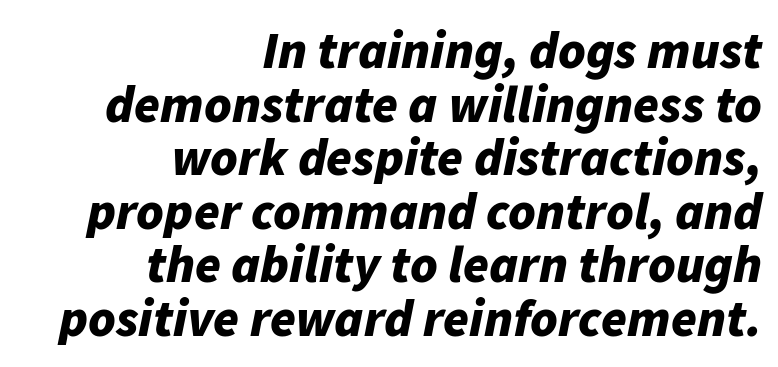
Q: Is the text bold? A: Yes.
Q: Is the text italic (slanted)? A: Yes, it leans right by about 11 degrees.
Q: Is the text underlined? A: No.
Q: How is the paragraph aligned? A: Right-aligned.
Q: Is the spacing between letters normal or unusually wide? A: Normal.
Q: Is the spacing between lines tight, normal or loose? A: Tight.
Q: Width (condensed, normal, or wide)? A: Normal.
Q: Stroke contrast? A: Low.
Q: x-height? A: Medium.
Q: Monospaced? A: No.
